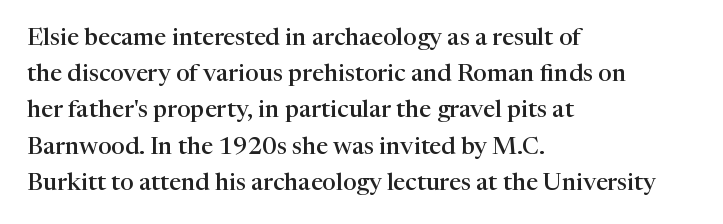
The image shows 24 px text type, upright; set left-aligned, normal line spacing (1.51x), normal letter spacing, not underlined.
